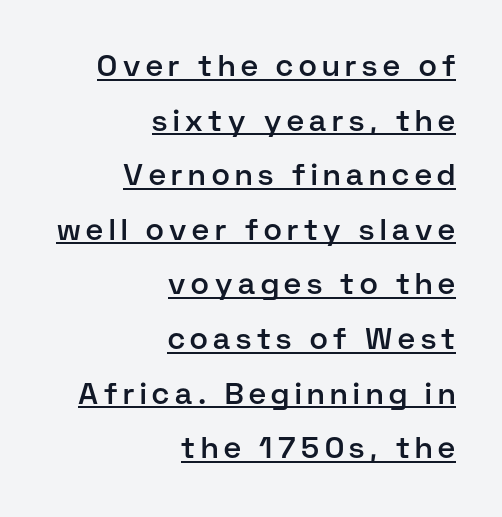
You could not count columns in this text — the font is proportionally spaced. The characters look somewhat weighty, a semibold short of true bold. Every stem runs plumb, perpendicular to the baseline. The lines are quadded right.
